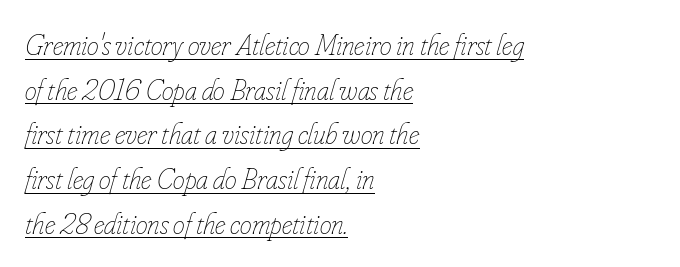
The image shows 30 px thin, condensed type, italic (leaning right); set left-aligned, normal line spacing (1.49x), normal letter spacing, underlined; low stroke contrast and a small x-height.
